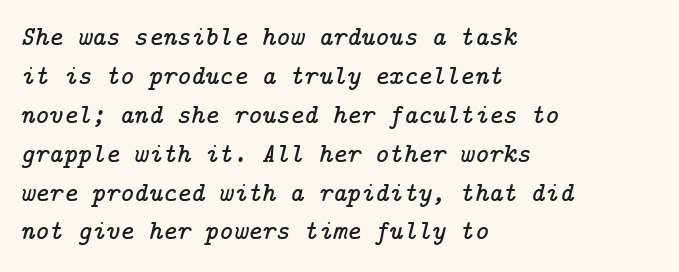
Descenders are the only things crossing below the line. Leading: standard. The lettering tilts uniformly, giving the passage an italic look. Caption: multi-line text, flush left, ragged right. The tracking reads as untouched default to a designer's eye.
